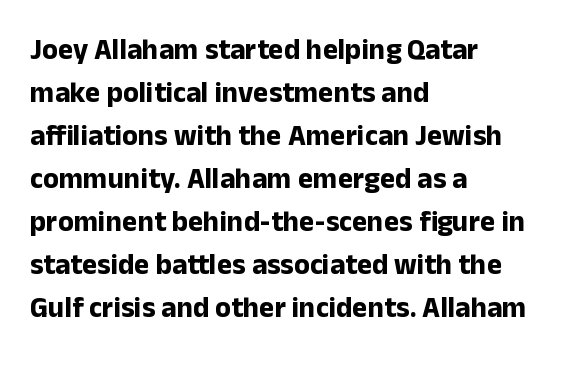
Q: Is the text bold? A: Yes.
Q: Is the text italic (slanted)? A: No, it is upright.
Q: Is the typeface a serif or a sans-serif typeface? A: Sans-serif.
Q: Is the text underlined? A: No.
Q: How is the paragraph aligned? A: Left-aligned.
Q: Is the spacing between letters normal or unusually wide? A: Normal.
Q: Is the spacing between lines tight, normal or loose? A: Normal.
Q: Width (condensed, normal, or wide)? A: Normal.
Q: Stroke contrast? A: Low.
Q: x-height? A: Medium.
Q: Monospaced? A: No.
